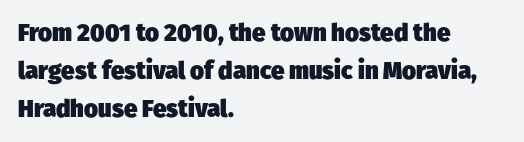
Q: Is the text bold? A: Yes.
Q: Is the text underlined? A: No.
Q: How is the paragraph aligned? A: Left-aligned.
Q: Is the spacing between letters normal or unusually wide? A: Normal.
Q: Is the spacing between lines tight, normal or loose? A: Normal.
